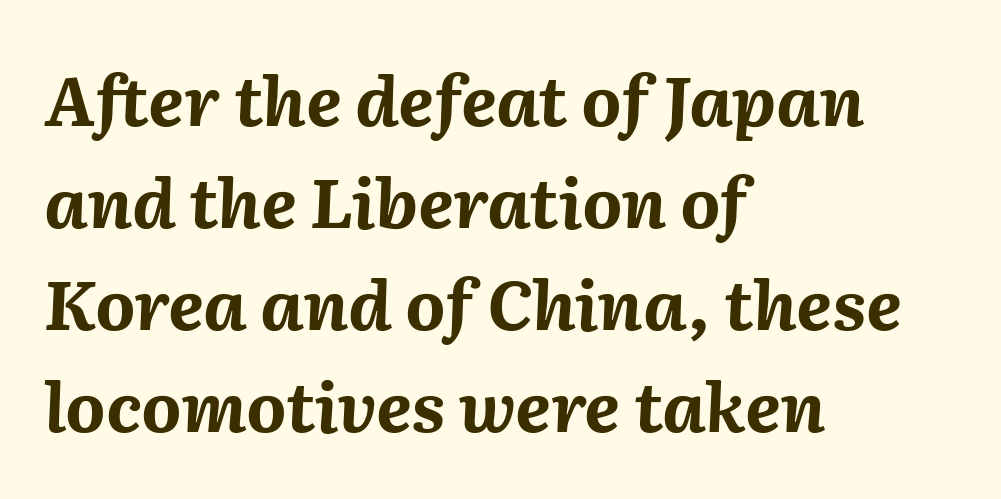
Looks like regular typesetting: each glyph gets only the width it needs. The letters are slanted; this is an italic face. A classic flush-left, rag-right setting is used for this passage. The face used here is rendered with its standard letterfit. The block of text has a typical density, with ordinary space between rows. Strong, thick strokes mark this as bold type.
